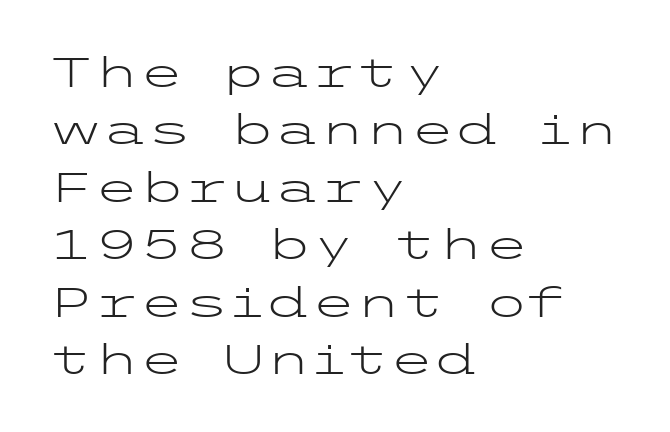
{"serif": "no", "italic": "no", "bold": "no", "weight": "light", "width": "wide", "stroke_contrast": "low", "x_height": "medium", "underline": "no", "align": "left", "line_spacing": "normal", "line_spacing_ratio": 1.4, "letter_spacing": "normal", "letter_spacing_em": 0.0, "glyph_px": 41}
